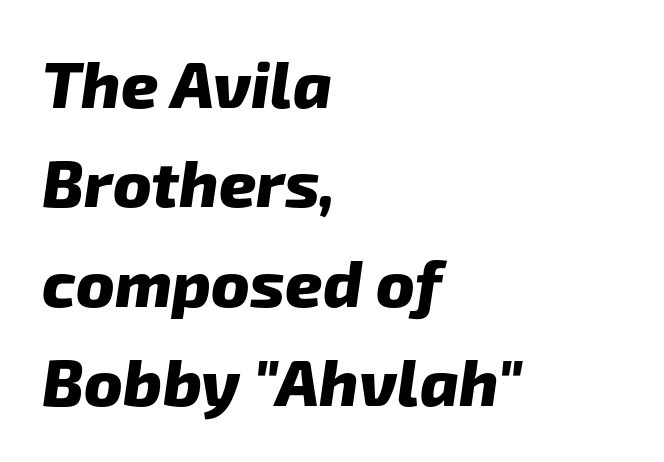
{"serif": "no", "bold": "yes", "weight": "heavy", "width": "normal", "stroke_contrast": "low", "x_height": "medium", "monospaced": "no", "underline": "no", "align": "left", "line_spacing": "normal", "line_spacing_ratio": 1.53, "letter_spacing": "normal", "letter_spacing_em": 0.0, "glyph_px": 65}
